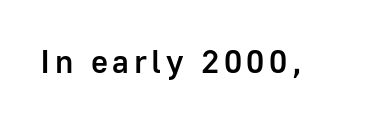
Spacing verdict: proportional, widths tailored to each character. Posture: vertical. The zone under the glyphs is completely vacant. Compared with an ordinary text face, these strokes are moderately heavier — a semibold. Nope, no serifs anywhere on these letters.
